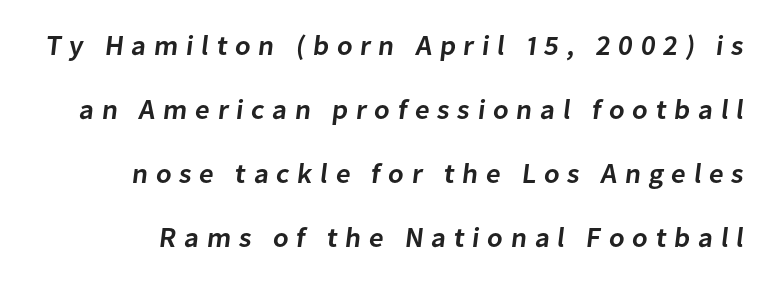
The letters advance in unequal steps, a hallmark of proportional type. Any mark beneath the type? The region is blank. A great deal of white space separates one row of letters from the next. As a designer I'd log this as weight 600, semibold. Letterform terminals end flat and unadorned throughout the passage. The letters are spread apart with noticeably loose tracking.
